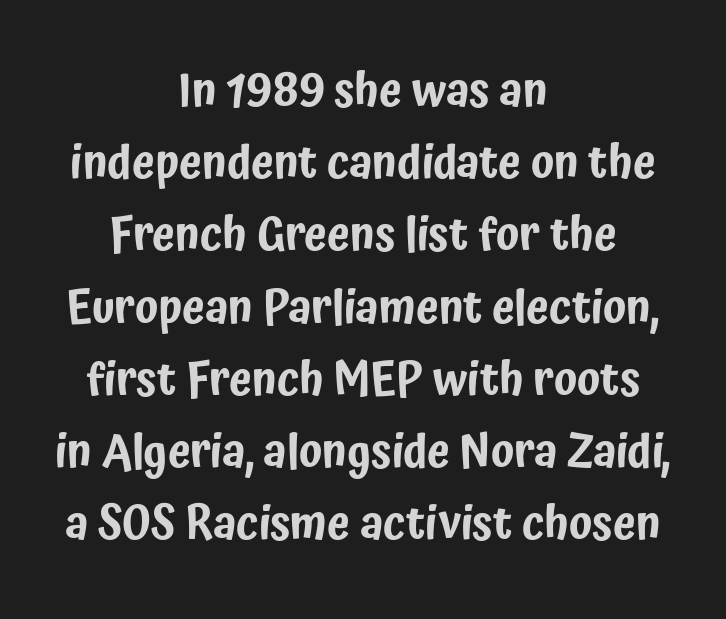
Quick note: not italic, upright. Varying glyph widths throughout — classic text-font behaviour. The glyphs are unaccompanied by any horizontal stroke below them. The leading is moderate, giving the passage an even texture. This rendering leaves character spacing at its baseline value. The whitespace from short lines is split evenly between both sides.
